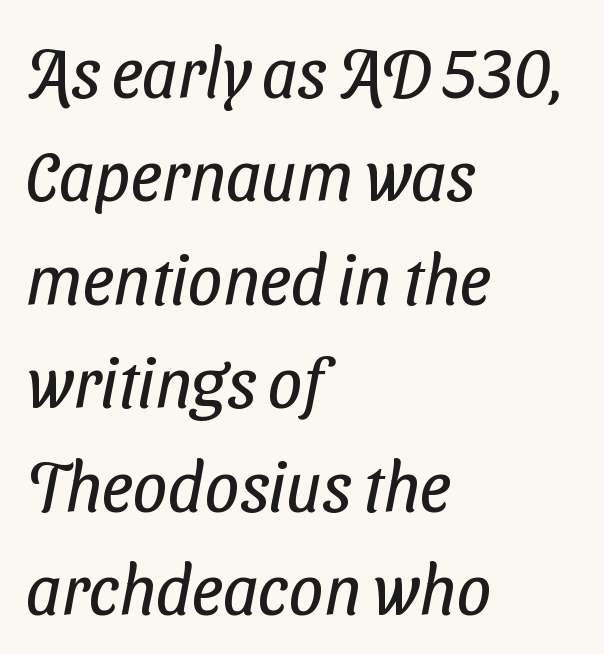
The image shows 69 px regular-weight, condensed sans-serif type; set left-aligned, normal line spacing (1.5x), normal letter spacing, not underlined; low stroke contrast and a medium x-height.
